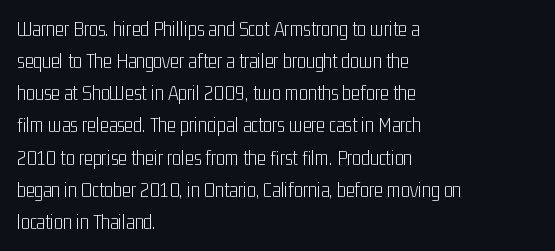
{"italic": "no", "bold": "no", "underline": "no", "align": "left", "line_spacing": "normal", "line_spacing_ratio": 1.53, "letter_spacing": "normal", "letter_spacing_em": 0.0, "glyph_px": 21}
